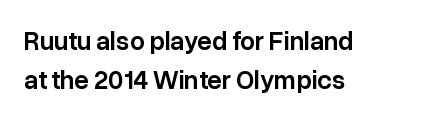
Each row of text sits above clean, open space. The letters stand straight up with perfectly vertical stems. Each word holds together tightly as a unit, with standard inter-letter gaps. A normal amount of white space separates one row of letters from the next. Does the weight exceed regular? Yes, but only to semibold. The paragraph shown leans on its left margin.
